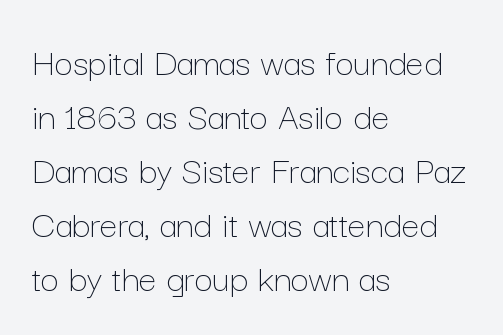
Q: Is the text bold? A: No.
Q: Is the text italic (slanted)? A: No, it is upright.
Q: Is the text underlined? A: No.
Q: How is the paragraph aligned? A: Left-aligned.
Q: Is the spacing between letters normal or unusually wide? A: Normal.
Q: Is the spacing between lines tight, normal or loose? A: Normal.
Q: Width (condensed, normal, or wide)? A: Normal.
Q: Stroke contrast? A: Low.
Q: x-height? A: Medium.
Q: Monospaced? A: No.
